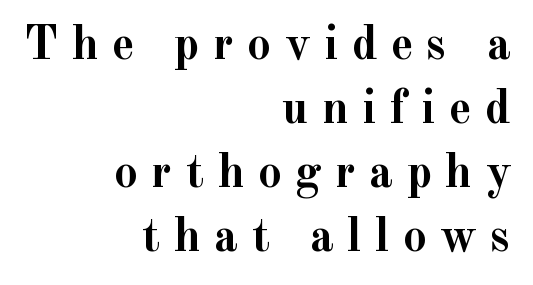
Quick note: underline off. Varying glyph widths throughout — classic text-font behaviour. Emphasis by weight is at full strength: bold. Alignment: flush right. You could only call the tracking loose — the letters float apart. Each new line begins a customary step beneath the previous one.
